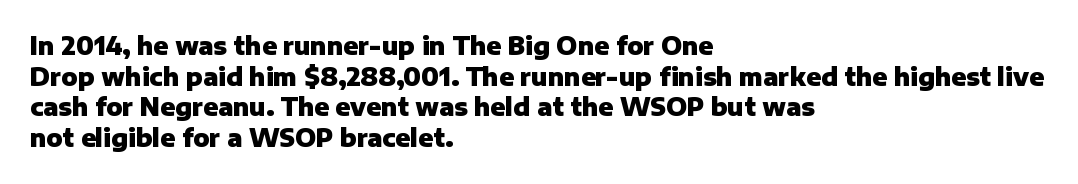
The image shows 24 px bold type, upright; set left-aligned, normal line spacing (1.28x), normal letter spacing, not underlined.
